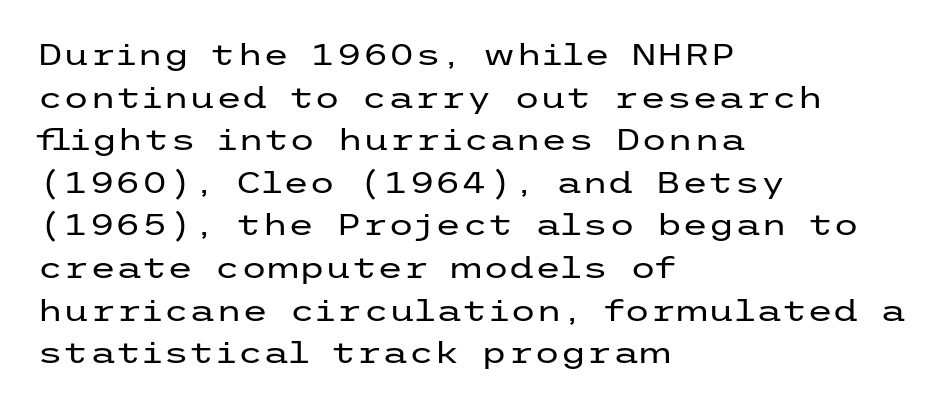
{"serif": "no", "italic": "no", "bold": "no", "weight": "regular", "width": "wide", "stroke_contrast": "low", "x_height": "medium", "underline": "no", "align": "left", "line_spacing": "normal", "line_spacing_ratio": 1.42, "letter_spacing": "normal", "letter_spacing_em": 0.0, "glyph_px": 30}
